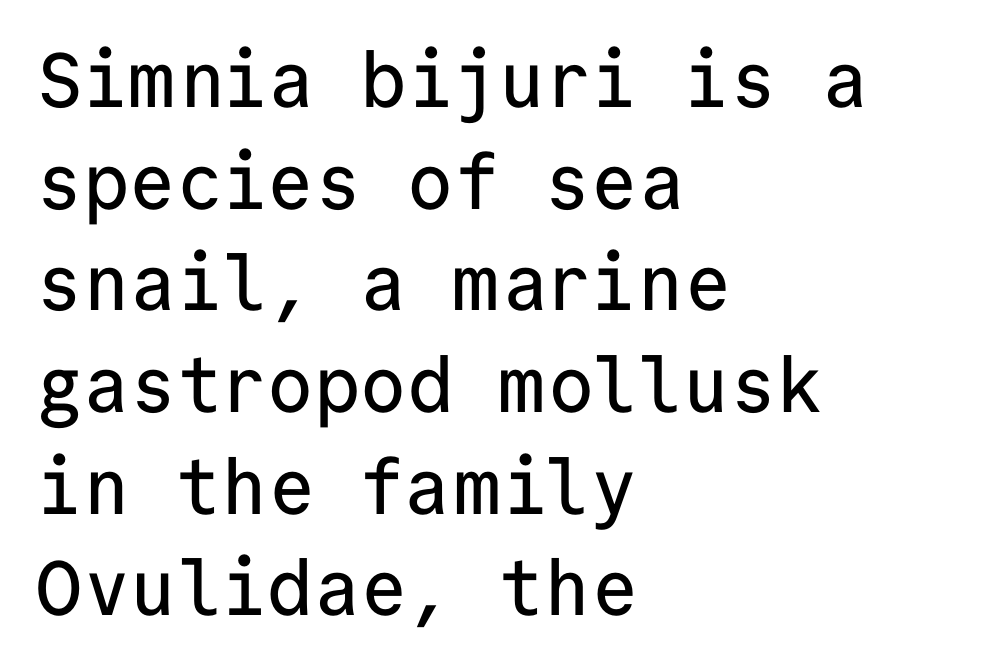
Think of a typewriter: that constant character pitch is what you see here. One-word summary of the alignment: left. Type style note: lacks serifs. The glyphs are unaccompanied by any horizontal stroke below them.
